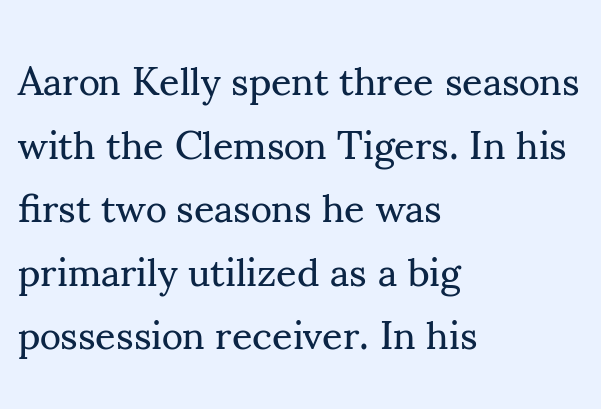
{"serif": "yes", "italic": "no", "bold": "no", "weight": "regular", "width": "normal", "stroke_contrast": "medium", "x_height": "small", "monospaced": "no", "underline": "no", "align": "left", "line_spacing": "normal", "line_spacing_ratio": 1.59, "letter_spacing": "normal", "letter_spacing_em": 0.0, "glyph_px": 40}
